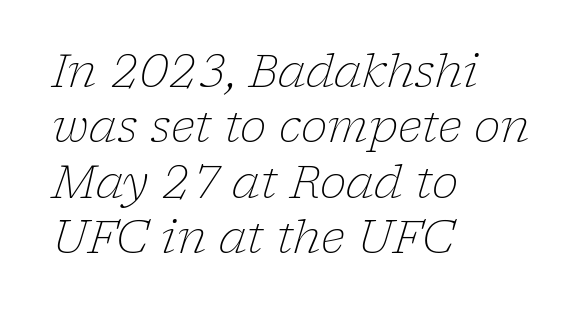
The image shows 45 px light serif type, italic (leaning right); set left-aligned, line spacing 1.23x, normal letter spacing, not underlined; low stroke contrast and a medium x-height.
